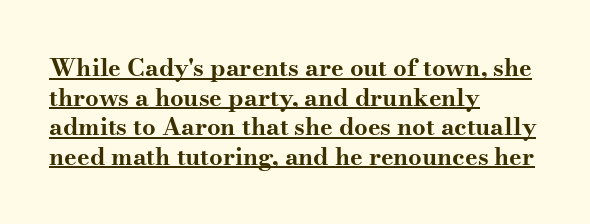
The passage shown is underscored from start to finish. There is no visible air inserted between adjacent glyphs. Heft: maximum for text — a bold. The type sits square on the baseline with zero lean. These lines are set flush left with a ragged right edge.
